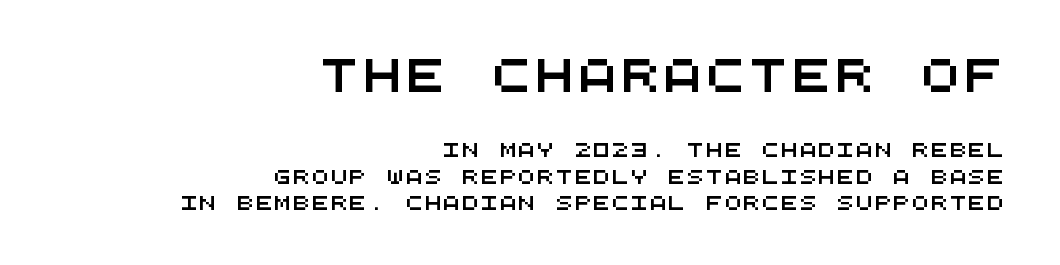
The image shows 32 px wide sans-serif type, monospaced; set right-aligned, line spacing 1.87x, not underlined; the first (top) block is 2.29x larger; medium stroke contrast and a large x-height.
